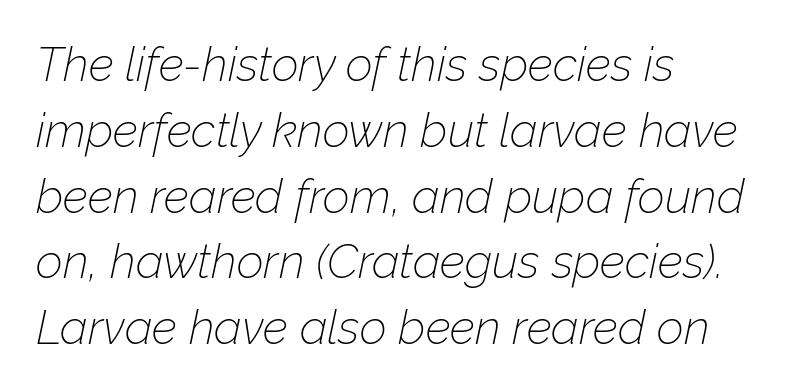
The image shows 47 px thin type, italic (leaning right); set left-aligned, normal line spacing (1.4x), normal letter spacing, not underlined; low stroke contrast and a medium x-height.
